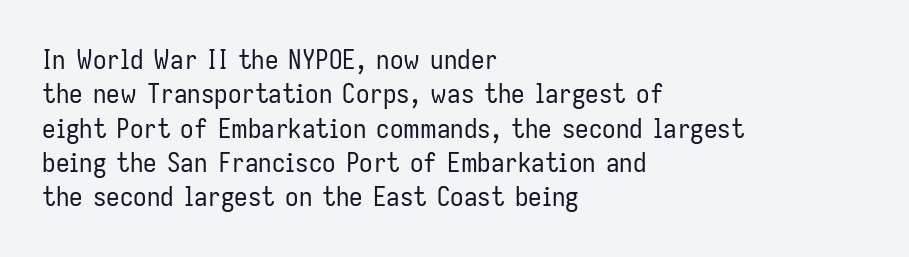
{"italic": "no", "bold": "no", "underline": "no", "align": "left", "line_spacing": "normal", "line_spacing_ratio": 1.27, "letter_spacing": "normal", "letter_spacing_em": 0.0, "glyph_px": 27}
